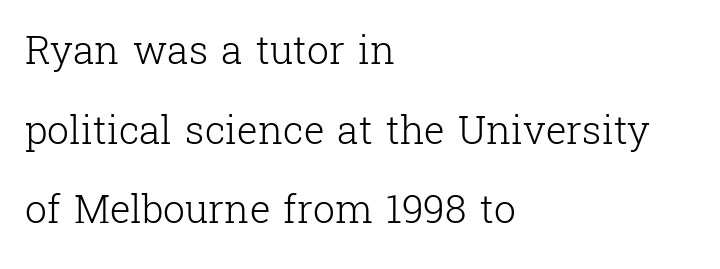
The image shows 39 px light serif type, upright; set left-aligned, loose line spacing (2.04x), normal letter spacing, not underlined; low stroke contrast and a medium x-height.
